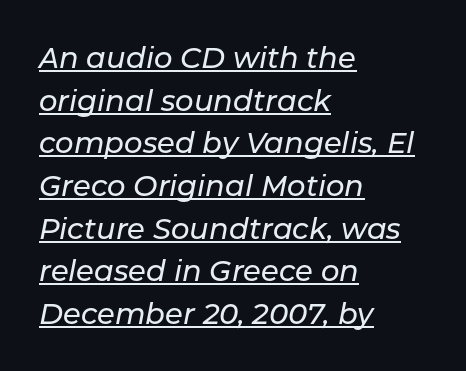
The image shows 29 px text type, italic (leaning right); set left-aligned, normal line spacing (1.47x), normal letter spacing, underlined; low stroke contrast and a medium x-height.
